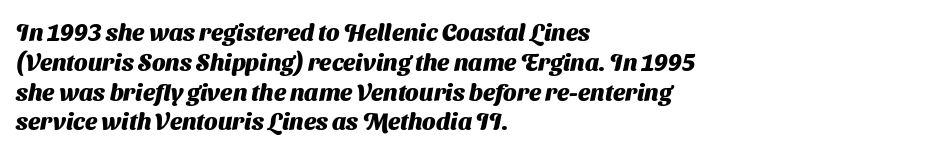
Q: Is the text bold? A: Yes.
Q: Is the text underlined? A: No.
Q: How is the paragraph aligned? A: Left-aligned.
Q: Is the spacing between letters normal or unusually wide? A: Normal.
